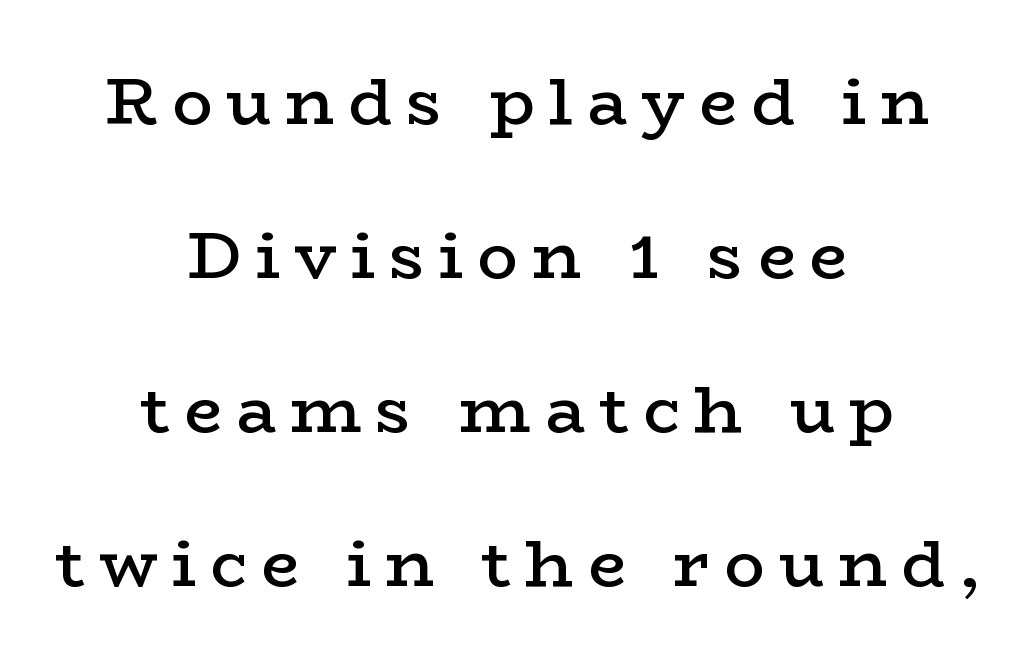
{"serif": "yes", "italic": "no", "bold": "semi", "weight": "semibold", "width": "wide", "stroke_contrast": "low", "x_height": "medium", "monospaced": "no", "underline": "no", "align": "center", "line_spacing": "loose", "line_spacing_ratio": 2.3, "letter_spacing": "wide", "letter_spacing_em": 0.21, "glyph_px": 67}
